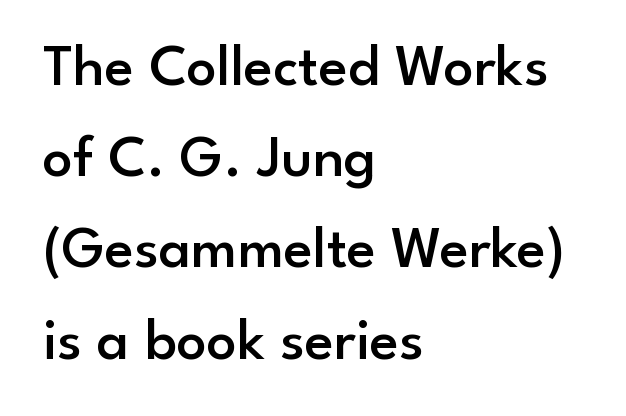
Q: Is the text bold? A: Semi-bold.
Q: Is the text italic (slanted)? A: No, it is upright.
Q: Is the typeface a serif or a sans-serif typeface? A: Sans-serif.
Q: Is the text underlined? A: No.
Q: How is the paragraph aligned? A: Left-aligned.
Q: Is the spacing between letters normal or unusually wide? A: Normal.
Q: Is the spacing between lines tight, normal or loose? A: Normal.
Q: Width (condensed, normal, or wide)? A: Normal.
Q: Stroke contrast? A: Low.
Q: x-height? A: Small.
Q: Monospaced? A: No.
